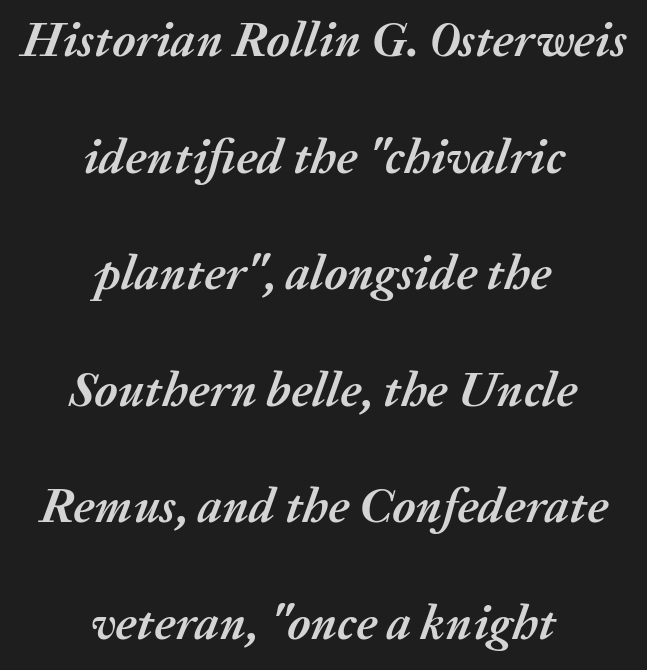
Q: Is the text bold? A: Yes.
Q: Is the text italic (slanted)? A: Yes, it leans right by about 20 degrees.
Q: Is the text underlined? A: No.
Q: How is the paragraph aligned? A: Centered.
Q: Is the spacing between letters normal or unusually wide? A: Normal.
Q: Is the spacing between lines tight, normal or loose? A: Loose.
Q: Width (condensed, normal, or wide)? A: Normal.
Q: Stroke contrast? A: Medium.
Q: x-height? A: Medium.
Q: Monospaced? A: No.
